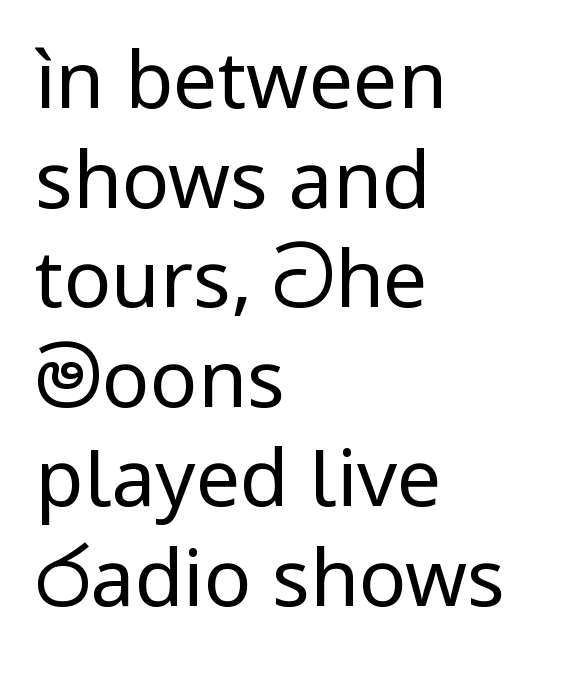
Q: Is the text bold? A: No.
Q: Is the text italic (slanted)? A: No, it is upright.
Q: Is the typeface a serif or a sans-serif typeface? A: Sans-serif.
Q: Is the text underlined? A: No.
Q: How is the paragraph aligned? A: Left-aligned.
Q: Is the spacing between letters normal or unusually wide? A: Normal.
Q: Is the spacing between lines tight, normal or loose? A: Normal.
Q: Width (condensed, normal, or wide)? A: Normal.
Q: Stroke contrast? A: Low.
Q: x-height? A: Medium.
Q: Monospaced? A: No.
